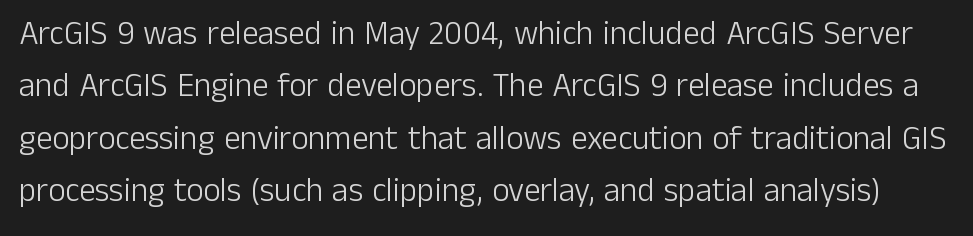
The image shows 33 px light sans-serif type, upright; set normal line spacing (1.59x), normal letter spacing, not underlined; low stroke contrast and a medium x-height.
